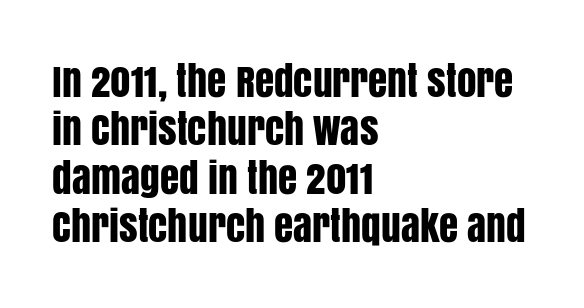
{"serif": "no", "italic": "no", "width": "condensed", "stroke_contrast": "low", "x_height": "large", "monospaced": "no", "underline": "no", "align": "left", "line_spacing_ratio": 1.24, "letter_spacing": "normal", "letter_spacing_em": 0.0, "glyph_px": 39}
